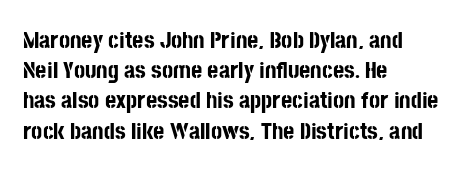
The ragged edge is on the right, which tells us the setting is flush left. The space beneath each line is pristine and unruled. This rendering leaves character spacing at its baseline value. The passage shown stacks its lines at a standard gap. Italic? Not at all — the glyphs are vertical. Emphasis by weight is at full strength: bold.
